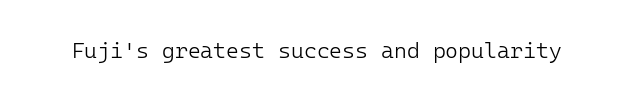
Q: Is the text bold? A: No.
Q: Is the text italic (slanted)? A: No, it is upright.
Q: Is the text underlined? A: No.
Q: Is the spacing between letters normal or unusually wide? A: Normal.
